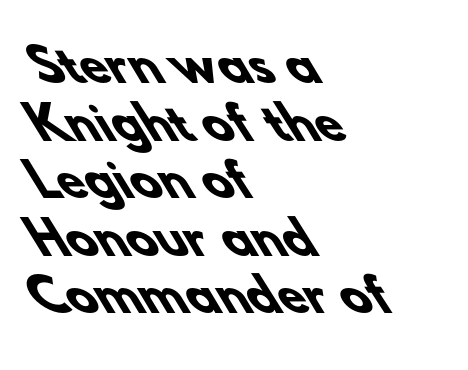
You'd pick this weight for a headline — it's a proper bold. Words appear dense and cohesive because spacing is normal. Check the space under the baseline: it is left empty. Each letter keeps its own natural width here, so spacing adapts to shape. The lines in this sample share a left origin and differ only in where they stop.
